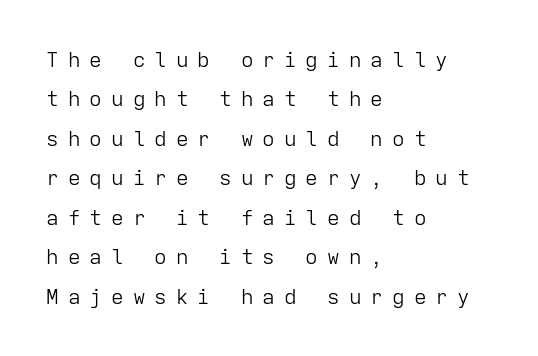
{"italic": "no", "bold": "no", "underline": "no", "align": "left", "line_spacing_ratio": 1.88, "letter_spacing": "wide", "letter_spacing_em": 0.43, "glyph_px": 21}
